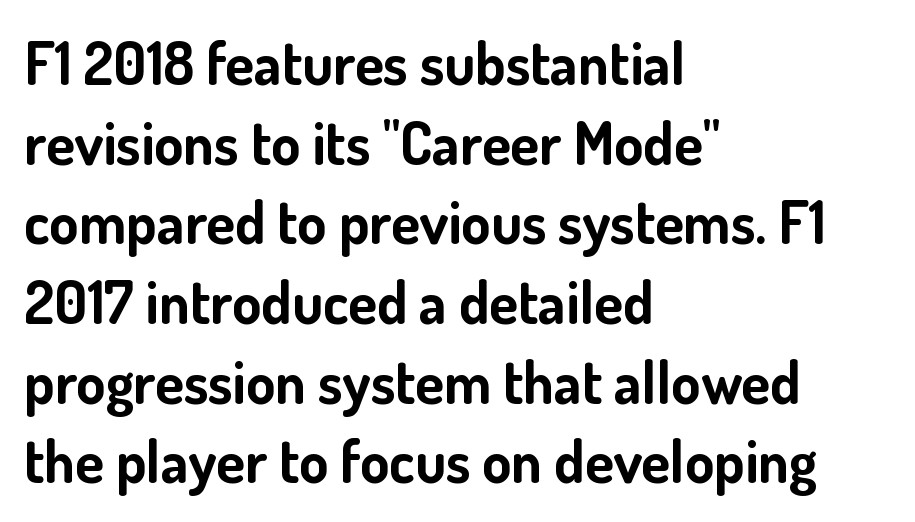
Q: Is the text bold? A: Yes.
Q: Is the text italic (slanted)? A: No, it is upright.
Q: Is the typeface a serif or a sans-serif typeface? A: Sans-serif.
Q: Is the text underlined? A: No.
Q: How is the paragraph aligned? A: Left-aligned.
Q: Is the spacing between letters normal or unusually wide? A: Normal.
Q: Is the spacing between lines tight, normal or loose? A: Normal.
Q: Width (condensed, normal, or wide)? A: Normal.
Q: Stroke contrast? A: Low.
Q: x-height? A: Small.
Q: Monospaced? A: No.
